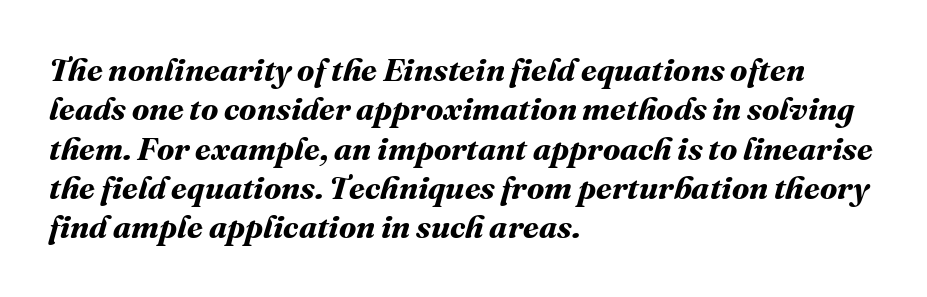
Q: Is the text bold? A: Yes.
Q: Is the text underlined? A: No.
Q: How is the paragraph aligned? A: Left-aligned.
Q: Is the spacing between letters normal or unusually wide? A: Normal.
Q: Width (condensed, normal, or wide)? A: Normal.
Q: Stroke contrast? A: Medium.
Q: x-height? A: Medium.
Q: Monospaced? A: No.
